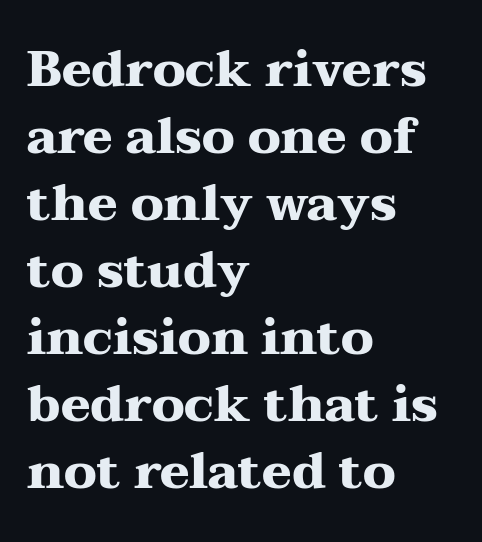
Q: Is the text bold? A: Yes.
Q: Is the text italic (slanted)? A: No, it is upright.
Q: Is the typeface a serif or a sans-serif typeface? A: Serif.
Q: Is the text underlined? A: No.
Q: How is the paragraph aligned? A: Left-aligned.
Q: Is the spacing between letters normal or unusually wide? A: Normal.
Q: Is the spacing between lines tight, normal or loose? A: Normal.
Q: Width (condensed, normal, or wide)? A: Wide.
Q: Stroke contrast? A: Medium.
Q: x-height? A: Medium.
Q: Monospaced? A: No.
